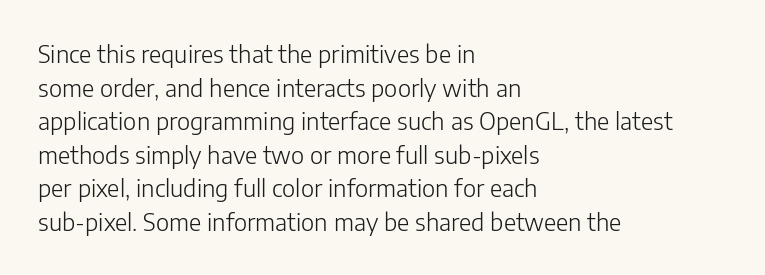
The image shows 24 px text type, upright; set left-aligned, normal line spacing (1.4x), normal letter spacing, not underlined.
